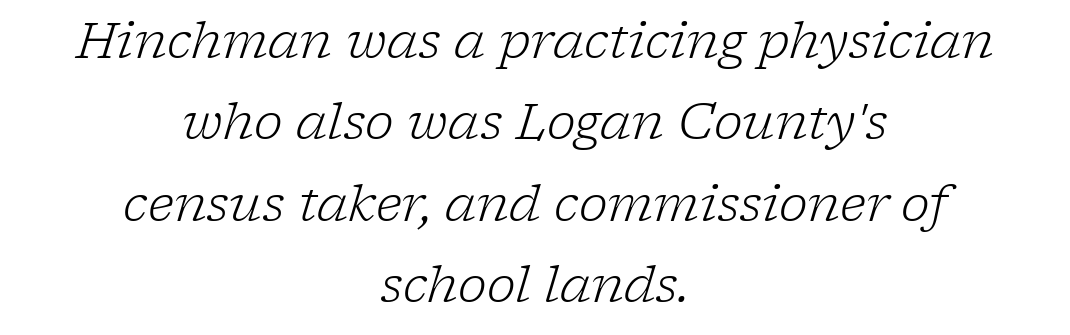
The image shows 49 px light serif type, italic (leaning right); set centered, normal line spacing (1.66x), normal letter spacing, not underlined; low stroke contrast and a medium x-height.
